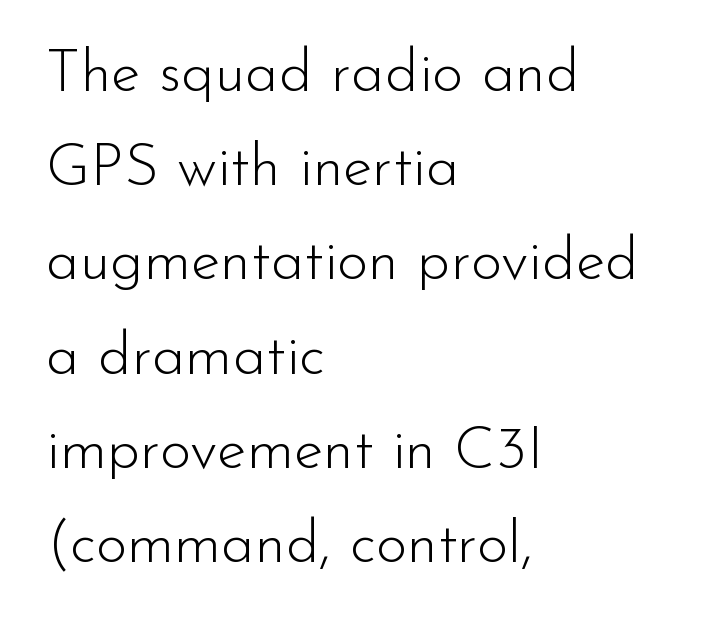
The image shows 60 px light sans-serif type, upright; set left-aligned, normal line spacing (1.57x), normal letter spacing, not underlined; low stroke contrast and a small x-height.
